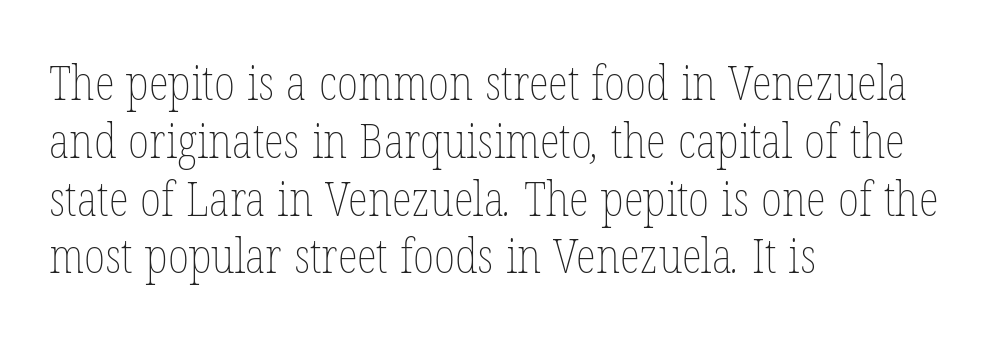
The image shows 47 px thin, condensed type; set left-aligned, line spacing 1.23x, normal letter spacing, not underlined; low stroke contrast and a medium x-height.
